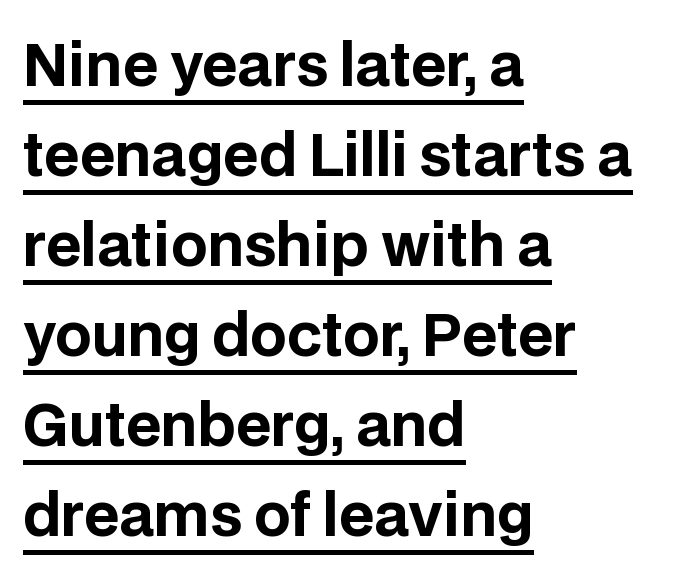
Is this a fixed-width face? No — the glyphs have proportional, varying widths. These lines are set flush left with a ragged right edge. Honestly, the underline is the first thing you notice here. Are there feet on the stems? There aren't — it's a sans. The designer left line spacing at the default.
